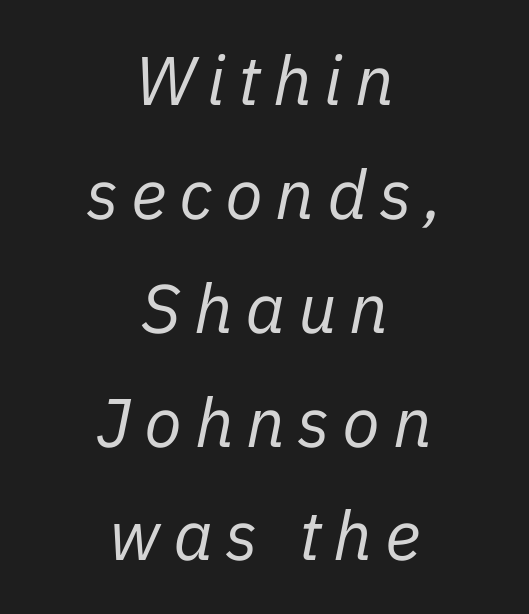
Q: Is the text bold? A: No.
Q: Is the text italic (slanted)? A: Yes, it leans right by about 11 degrees.
Q: Is the text underlined? A: No.
Q: How is the paragraph aligned? A: Centered.
Q: Is the spacing between lines tight, normal or loose? A: Normal.
Q: Width (condensed, normal, or wide)? A: Normal.
Q: Stroke contrast? A: Low.
Q: x-height? A: Medium.
Q: Monospaced? A: No.
